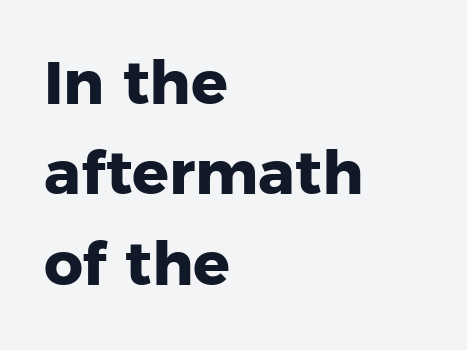
Q: Is the text bold? A: Yes.
Q: Is the text italic (slanted)? A: No, it is upright.
Q: Is the typeface a serif or a sans-serif typeface? A: Sans-serif.
Q: Is the text underlined? A: No.
Q: How is the paragraph aligned? A: Left-aligned.
Q: Is the spacing between letters normal or unusually wide? A: Normal.
Q: Is the spacing between lines tight, normal or loose? A: Normal.
Q: Width (condensed, normal, or wide)? A: Normal.
Q: Stroke contrast? A: Low.
Q: x-height? A: Medium.
Q: Monospaced? A: No.
